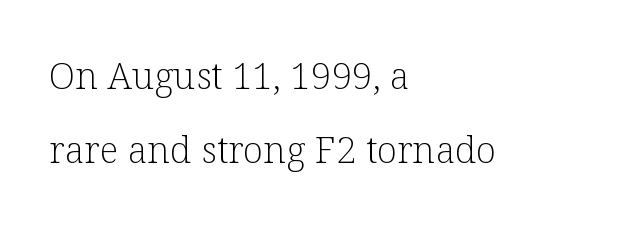
The image shows 37 px light serif type, upright; set left-aligned, loose line spacing (2.01x), normal letter spacing, not underlined; low stroke contrast and a medium x-height.
